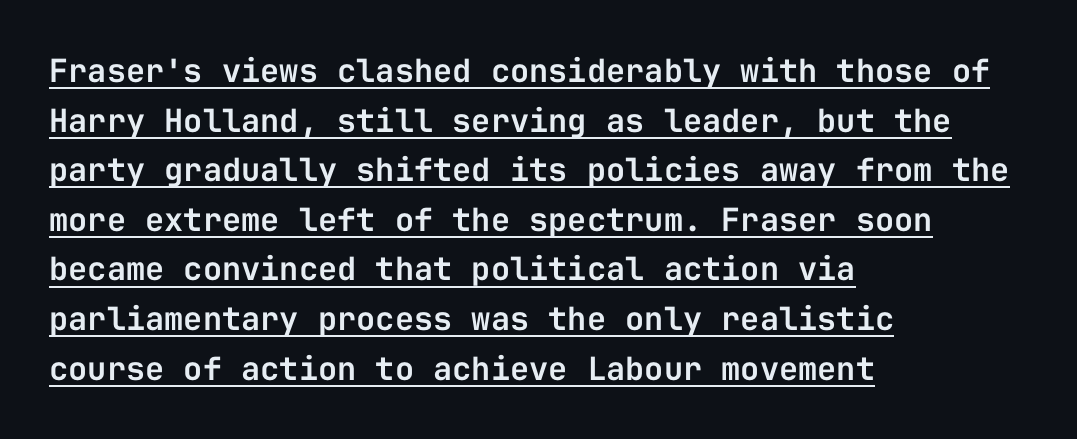
{"serif": "no", "italic": "no", "width": "normal", "stroke_contrast": "low", "x_height": "medium", "monospaced": "yes", "underline": "yes", "align": "left", "line_spacing": "normal", "line_spacing_ratio": 1.55, "letter_spacing": "normal", "letter_spacing_em": 0.0, "glyph_px": 32}
